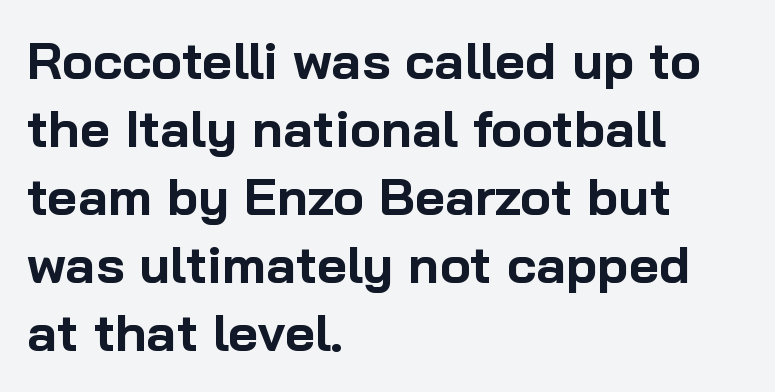
Q: Is the text bold? A: Yes.
Q: Is the text italic (slanted)? A: No, it is upright.
Q: Is the typeface a serif or a sans-serif typeface? A: Sans-serif.
Q: Is the text underlined? A: No.
Q: How is the paragraph aligned? A: Left-aligned.
Q: Is the spacing between letters normal or unusually wide? A: Normal.
Q: Is the spacing between lines tight, normal or loose? A: Normal.
Q: Width (condensed, normal, or wide)? A: Normal.
Q: Stroke contrast? A: Low.
Q: x-height? A: Medium.
Q: Monospaced? A: No.
